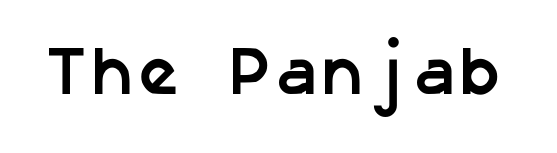
The image shows 69 px semibold sans-serif type; set normal letter spacing, not underlined; low stroke contrast and a medium x-height.
